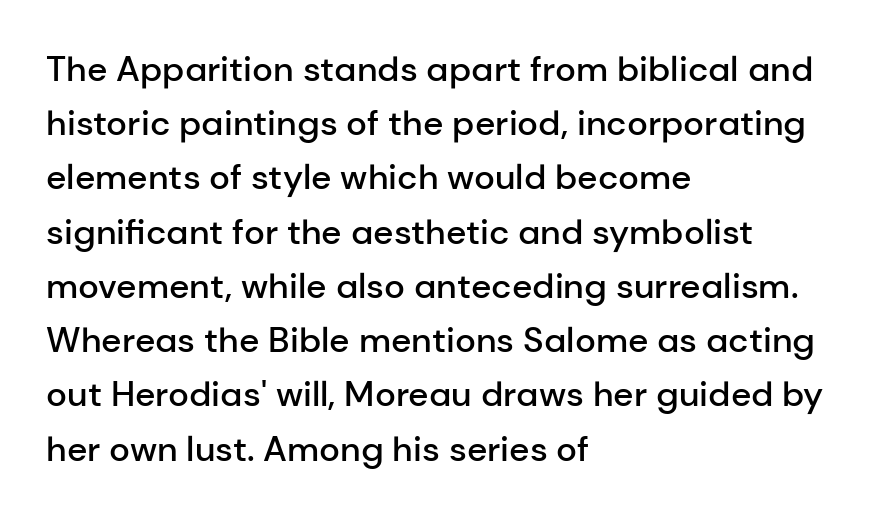
The image shows 35 px semibold sans-serif type, upright; set left-aligned, normal line spacing (1.55x), normal letter spacing, not underlined; low stroke contrast and a medium x-height.
